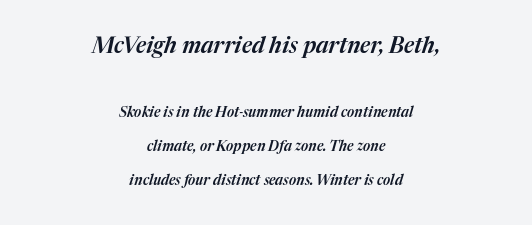
The image shows 22 px text type, italic (leaning right); set centered, loose line spacing (2.4x), normal letter spacing, not underlined; the first (top) block is 1.57x larger.
